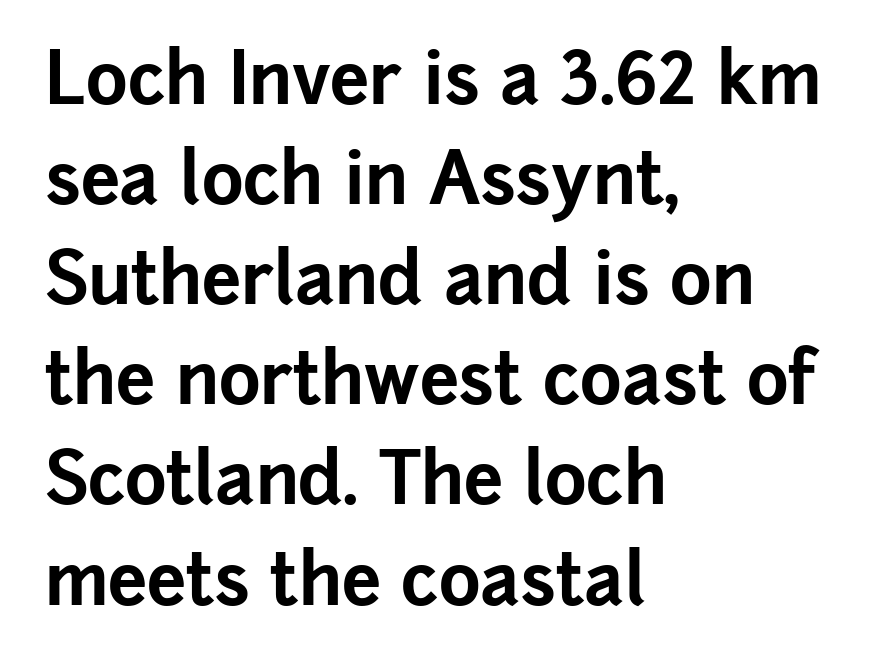
The image shows 71 px bold sans-serif type, upright; set left-aligned, normal line spacing (1.41x), normal letter spacing, not underlined; low stroke contrast and a medium x-height.
